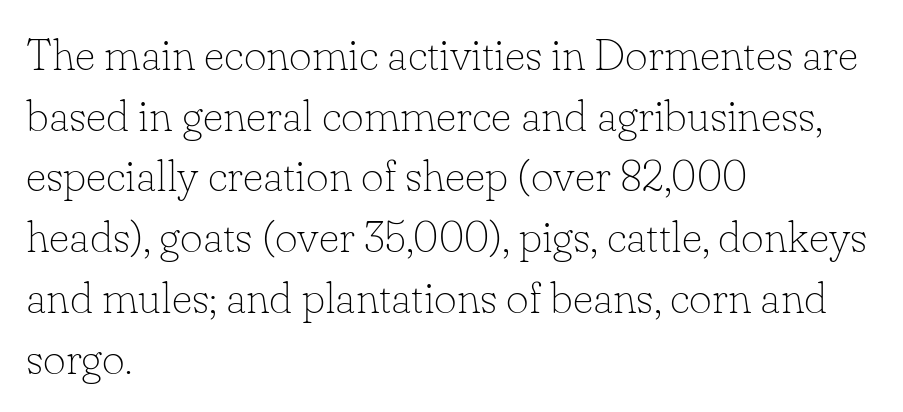
{"serif": "yes", "italic": "no", "bold": "no", "weight": "thin", "width": "normal", "stroke_contrast": "low", "x_height": "small", "monospaced": "no", "underline": "no", "align": "left", "line_spacing": "normal", "line_spacing_ratio": 1.38, "letter_spacing": "normal", "letter_spacing_em": 0.0, "glyph_px": 44}
